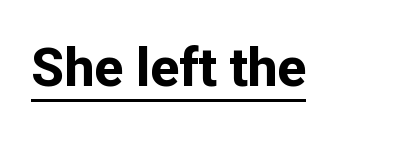
Does the type have serifs? No, each stem ends abruptly. The font is running at its bold setting. It's the straight-up-and-down kind of type. Character widths vary here, with narrow letters taking less room than wide ones. Has an underline been added? It has. This sample uses plain, unmodified letter spacing.
